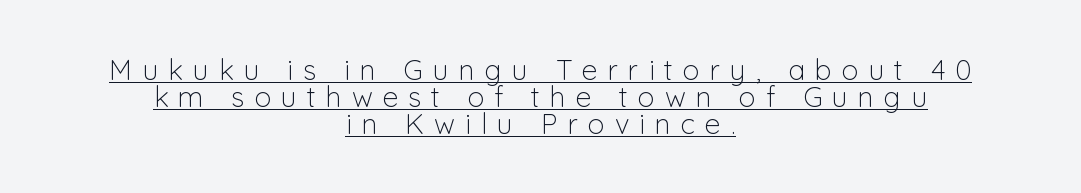
Q: Is the text bold? A: No.
Q: Is the text italic (slanted)? A: No, it is upright.
Q: Is the typeface a serif or a sans-serif typeface? A: Sans-serif.
Q: Is the text underlined? A: Yes.
Q: How is the paragraph aligned? A: Centered.
Q: Is the spacing between letters normal or unusually wide? A: Unusually wide.
Q: Is the spacing between lines tight, normal or loose? A: Tight.
Q: Width (condensed, normal, or wide)? A: Normal.
Q: Stroke contrast? A: Low.
Q: x-height? A: Medium.
Q: Monospaced? A: No.
